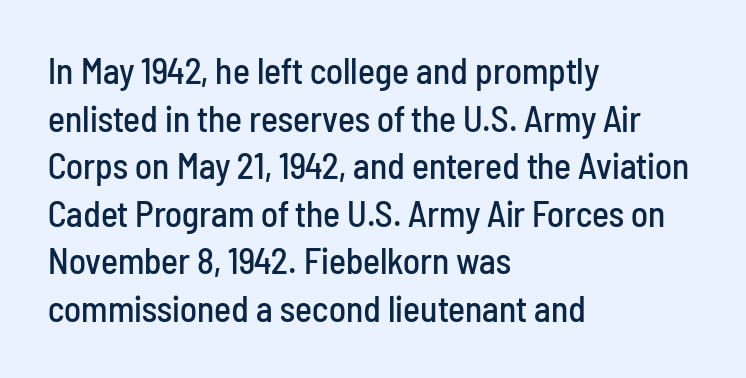
The image shows 36 px condensed sans-serif type, upright; set left-aligned, normal line spacing (1.32x), normal letter spacing, not underlined; low stroke contrast and a medium x-height.
